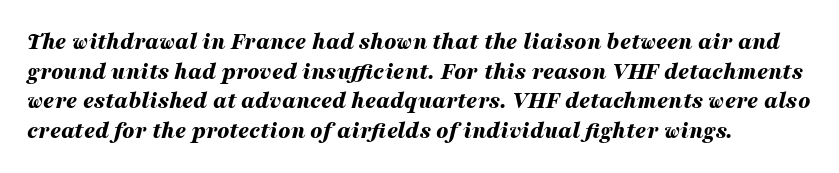
This rendering leaves character spacing at its baseline value. The characters look thick and weighty, a clear bold. Quick note: italic. The string is rendered with underlining switched off.
